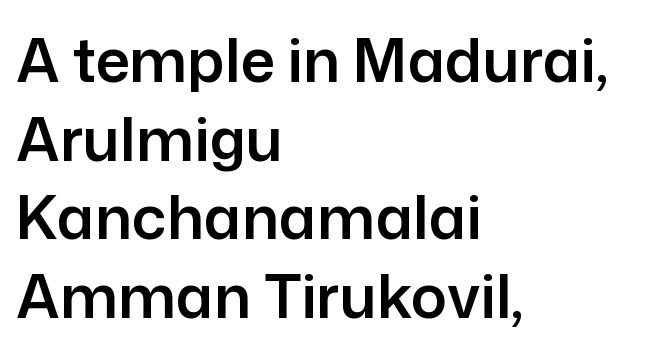
Q: Is the text italic (slanted)? A: No, it is upright.
Q: Is the typeface a serif or a sans-serif typeface? A: Sans-serif.
Q: Is the text underlined? A: No.
Q: How is the paragraph aligned? A: Left-aligned.
Q: Is the spacing between letters normal or unusually wide? A: Normal.
Q: Is the spacing between lines tight, normal or loose? A: Normal.
Q: Width (condensed, normal, or wide)? A: Normal.
Q: Stroke contrast? A: Low.
Q: x-height? A: Medium.
Q: Monospaced? A: No.
